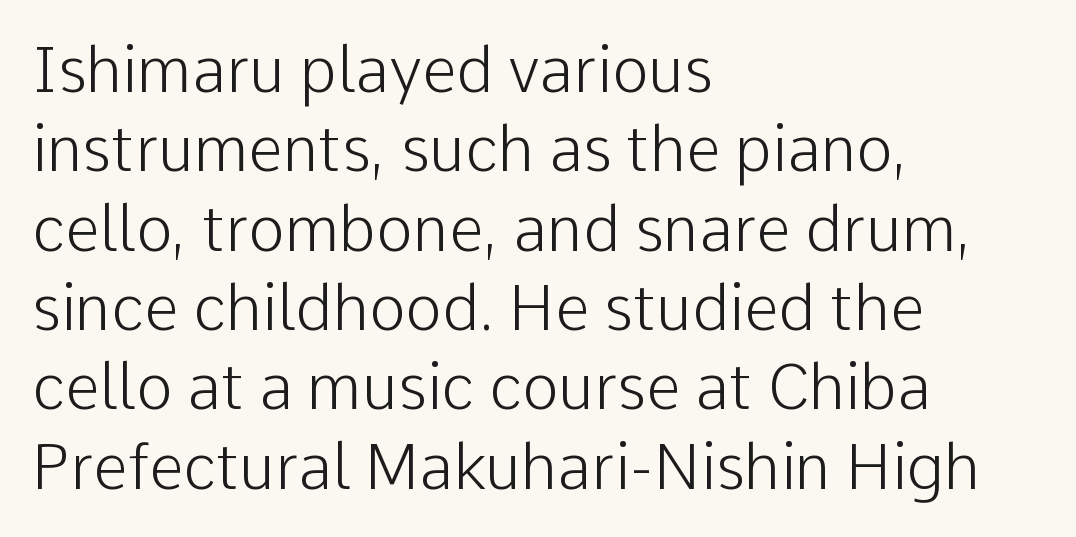
The image shows 62 px light sans-serif type, upright; set left-aligned, normal line spacing (1.28x), normal letter spacing, not underlined; low stroke contrast and a medium x-height.
